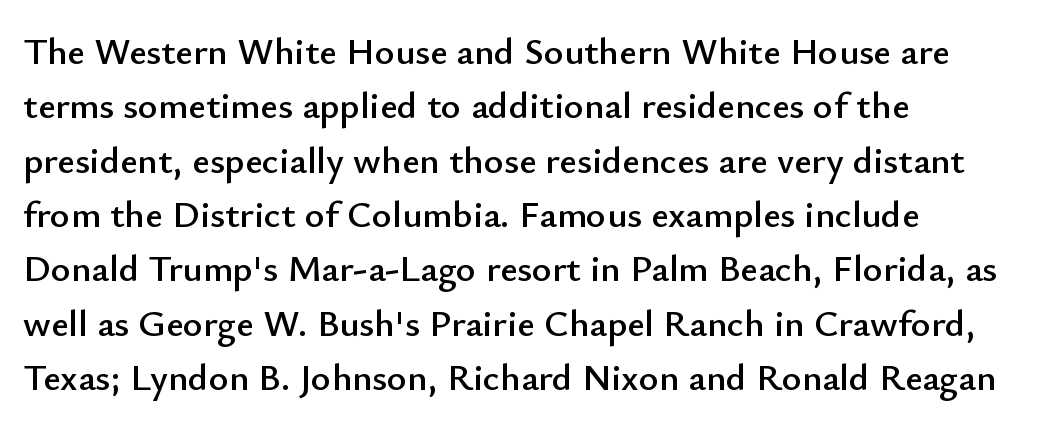
The image shows 38 px sans-serif type, upright; set left-aligned, normal line spacing (1.43x), normal letter spacing, not underlined; low stroke contrast and a small x-height.
